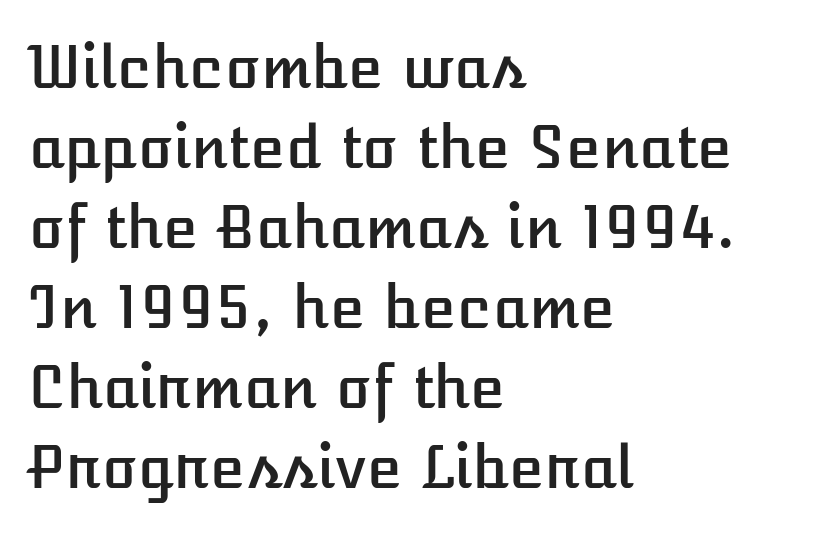
Successive baselines arrive at the customary interval. Tracking value appears to be zero — textbook default spacing. A student would call this left alignment; a typographer would say flush left, rag right. Quick note: underline off. Ordinary non-slanted type is in use. The letters advance in unequal steps, a hallmark of proportional type.
